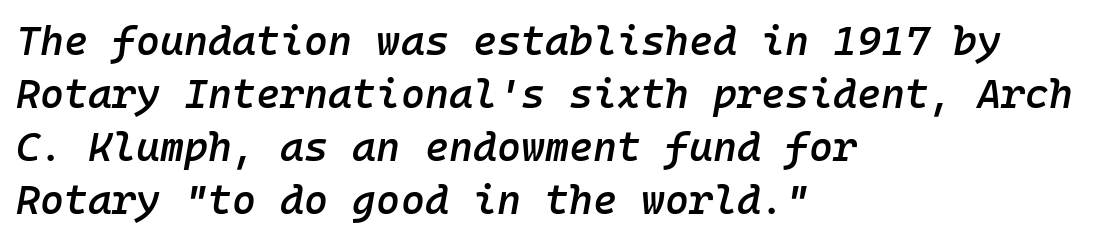
{"italic": "yes", "lean": "right", "slant_degrees": 10, "bold": "semi", "weight": "semibold", "width": "normal", "stroke_contrast": "low", "x_height": "medium", "monospaced": "yes", "underline": "no", "align": "left", "line_spacing": "normal", "line_spacing_ratio": 1.29, "letter_spacing": "normal", "letter_spacing_em": 0.0, "glyph_px": 41}
